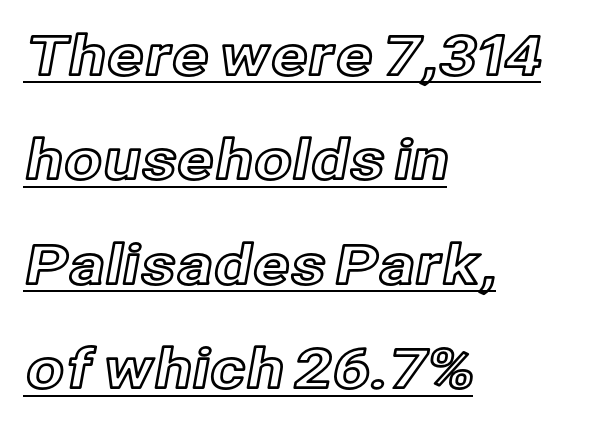
Q: Is the text italic (slanted)? A: Yes.
Q: Is the text underlined? A: Yes.
Q: How is the paragraph aligned? A: Left-aligned.
Q: Is the spacing between letters normal or unusually wide? A: Normal.
Q: Is the spacing between lines tight, normal or loose? A: Loose.
Q: Width (condensed, normal, or wide)? A: Normal.
Q: x-height? A: Medium.
Q: Monospaced? A: No.
